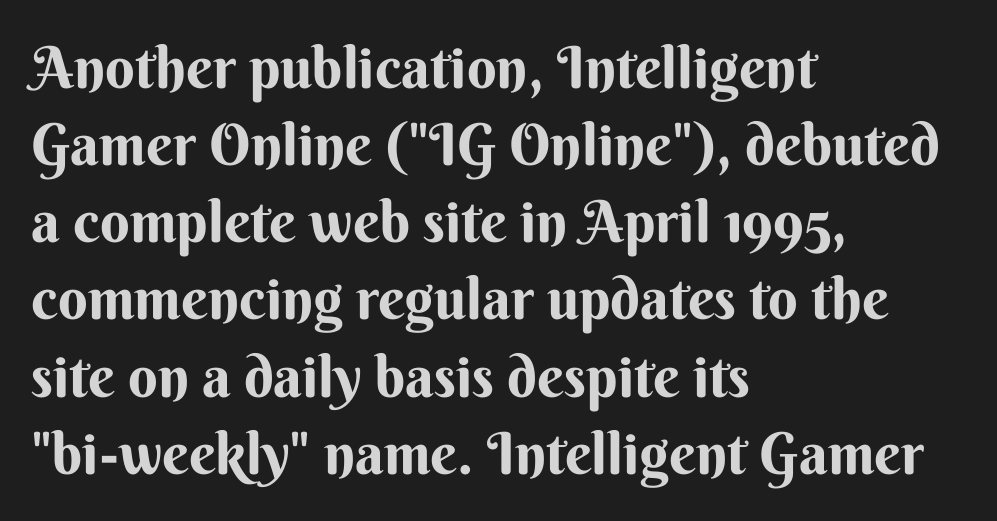
Q: Is the text bold? A: Yes.
Q: Is the text italic (slanted)? A: No, it is upright.
Q: Is the typeface a serif or a sans-serif typeface? A: Sans-serif.
Q: Is the text underlined? A: No.
Q: How is the paragraph aligned? A: Left-aligned.
Q: Is the spacing between letters normal or unusually wide? A: Normal.
Q: Is the spacing between lines tight, normal or loose? A: Normal.
Q: Width (condensed, normal, or wide)? A: Normal.
Q: Stroke contrast? A: Medium.
Q: x-height? A: Small.
Q: Monospaced? A: No.
